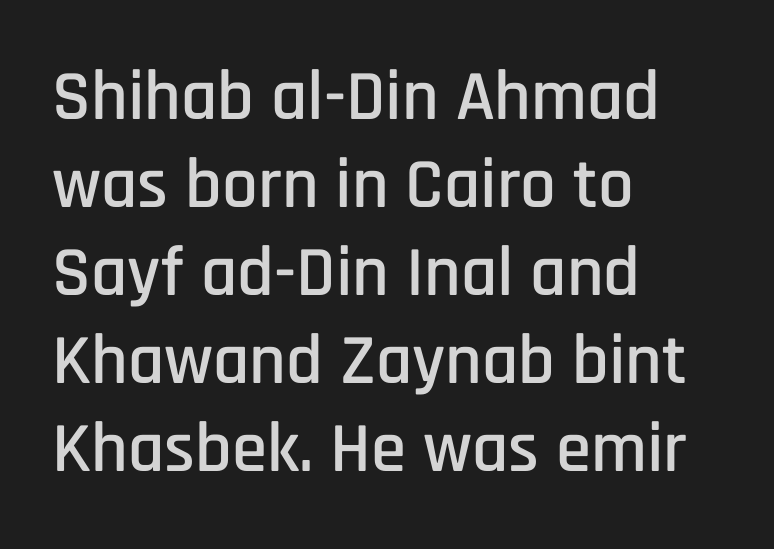
Short note: letters normally spaced. Spacing verdict: proportional, widths tailored to each character. Short and long lines alike share a common starting point at left. Upright lettering throughout. Honestly, there is no underline to notice here at all.
